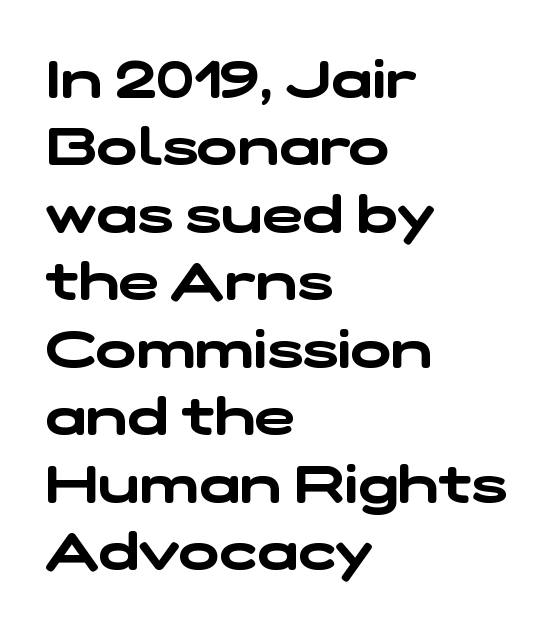
Q: Is the typeface a serif or a sans-serif typeface? A: Sans-serif.
Q: Is the text underlined? A: No.
Q: How is the paragraph aligned? A: Left-aligned.
Q: Is the spacing between letters normal or unusually wide? A: Normal.
Q: Is the spacing between lines tight, normal or loose? A: Normal.
Q: Width (condensed, normal, or wide)? A: Wide.
Q: Stroke contrast? A: Low.
Q: x-height? A: Medium.
Q: Monospaced? A: No.
